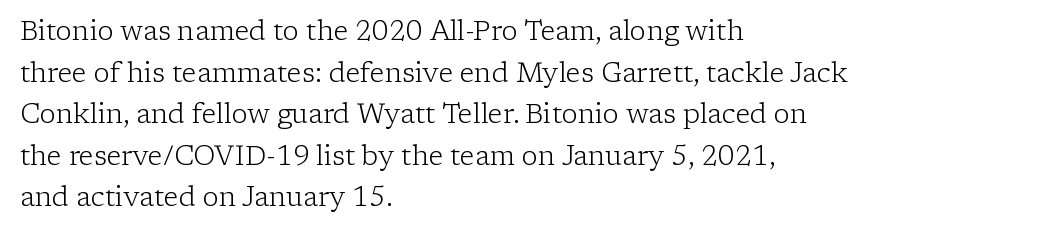
The image shows 27 px text type, upright; set left-aligned, normal line spacing (1.54x), normal letter spacing, not underlined.
